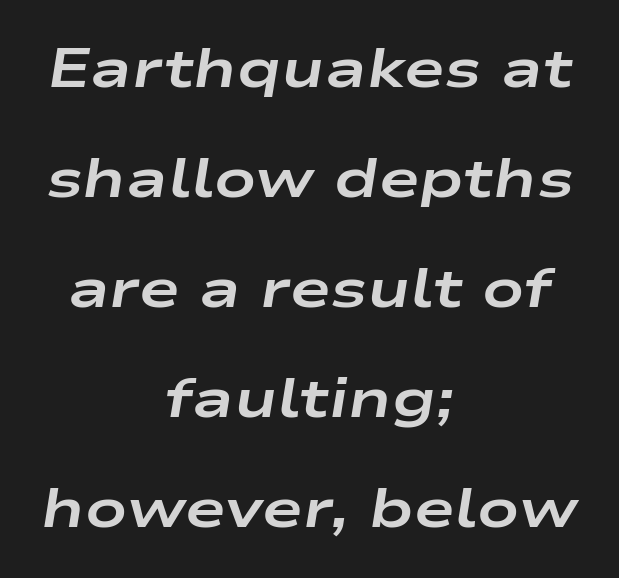
Q: Is the text bold? A: Yes.
Q: Is the text italic (slanted)? A: Yes, it leans right by about 9 degrees.
Q: Is the text underlined? A: No.
Q: How is the paragraph aligned? A: Centered.
Q: Is the spacing between letters normal or unusually wide? A: Normal.
Q: Is the spacing between lines tight, normal or loose? A: Loose.
Q: Width (condensed, normal, or wide)? A: Wide.
Q: Stroke contrast? A: Low.
Q: x-height? A: Medium.
Q: Monospaced? A: No.
